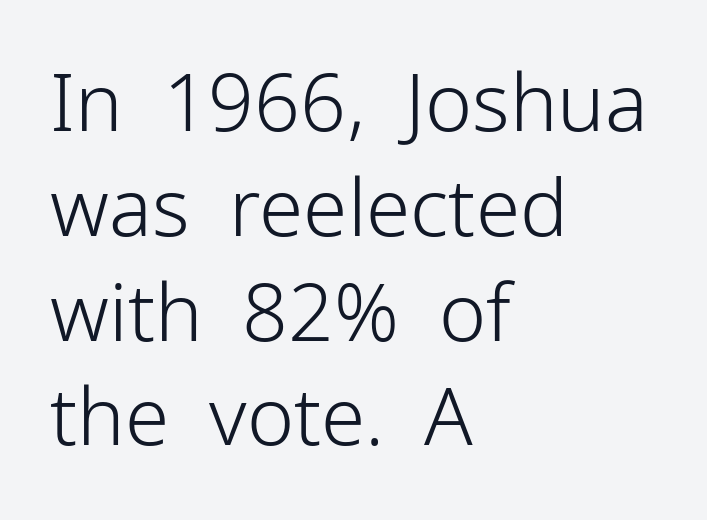
The image shows 80 px light sans-serif type, upright; set left-aligned, normal line spacing (1.31x), normal letter spacing, not underlined; low stroke contrast and a medium x-height.
